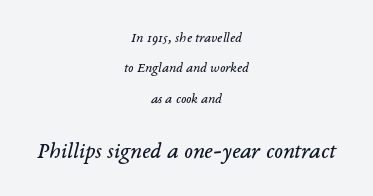
{"italic": "yes", "lean": "right", "slant_degrees": 14, "bold": "no", "underline": "no", "align": "center", "line_spacing": "loose", "line_spacing_ratio": 2.17, "letter_spacing": "normal", "letter_spacing_em": 0.0, "larger_block": "second", "size_ratio": 1.64, "glyph_px": 23}
